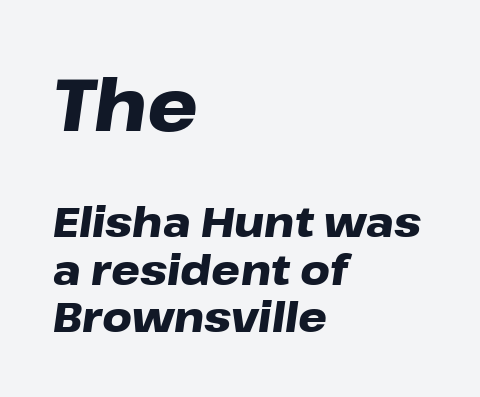
Q: Is the text bold? A: Yes.
Q: Is the text italic (slanted)? A: Yes, it leans right by about 8 degrees.
Q: Is the text underlined? A: No.
Q: How is the paragraph aligned? A: Left-aligned.
Q: Is the spacing between letters normal or unusually wide? A: Normal.
Q: Is the spacing between lines tight, normal or loose? A: Tight.
Q: Which block of text is set in a larger size, the first (top) or the second (bottom)? A: The first (top) one.
Q: Width (condensed, normal, or wide)? A: Wide.
Q: Stroke contrast? A: Low.
Q: x-height? A: Medium.
Q: Monospaced? A: No.
